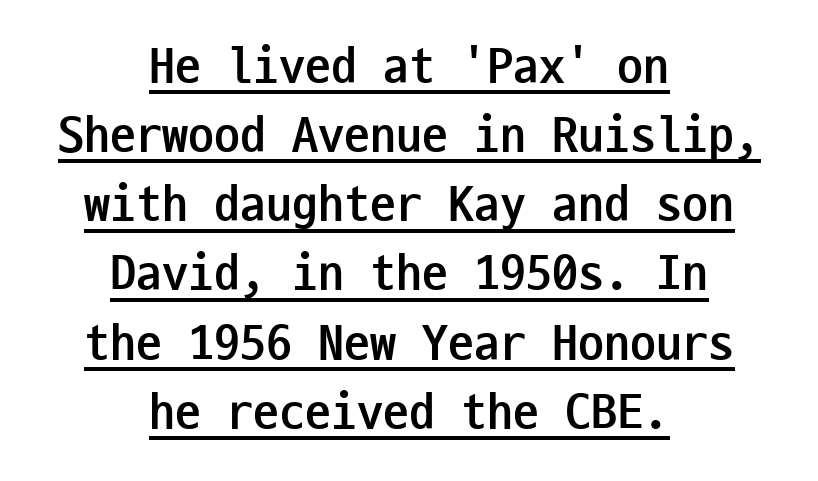
Q: Is the text bold? A: Yes.
Q: Is the text italic (slanted)? A: No, it is upright.
Q: Is the typeface a serif or a sans-serif typeface? A: Sans-serif.
Q: Is the text underlined? A: Yes.
Q: How is the paragraph aligned? A: Centered.
Q: Is the spacing between letters normal or unusually wide? A: Normal.
Q: Is the spacing between lines tight, normal or loose? A: Normal.
Q: Width (condensed, normal, or wide)? A: Condensed.
Q: Stroke contrast? A: Low.
Q: x-height? A: Medium.
Q: Monospaced? A: Yes.
